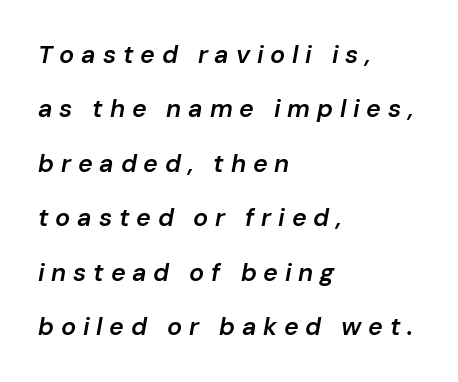
{"italic": "yes", "lean": "right", "slant_degrees": 10, "bold": "semi", "underline": "no", "align": "left", "line_spacing": "loose", "line_spacing_ratio": 2.18, "letter_spacing": "wide", "letter_spacing_em": 0.27, "glyph_px": 25}
